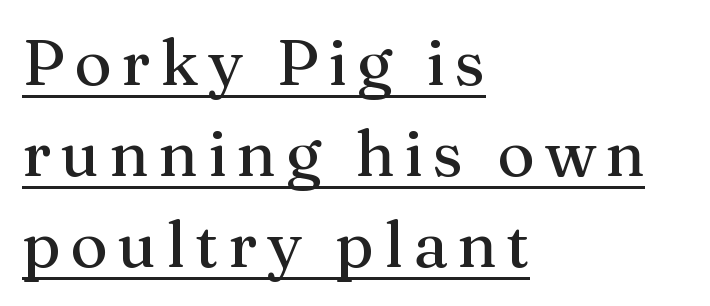
Is there any slant? The stems are plumb. Leftover space on each line is placed entirely after the last word. Underlined type. Is there much room between lines? A standard amount, neither cramped nor airy.
